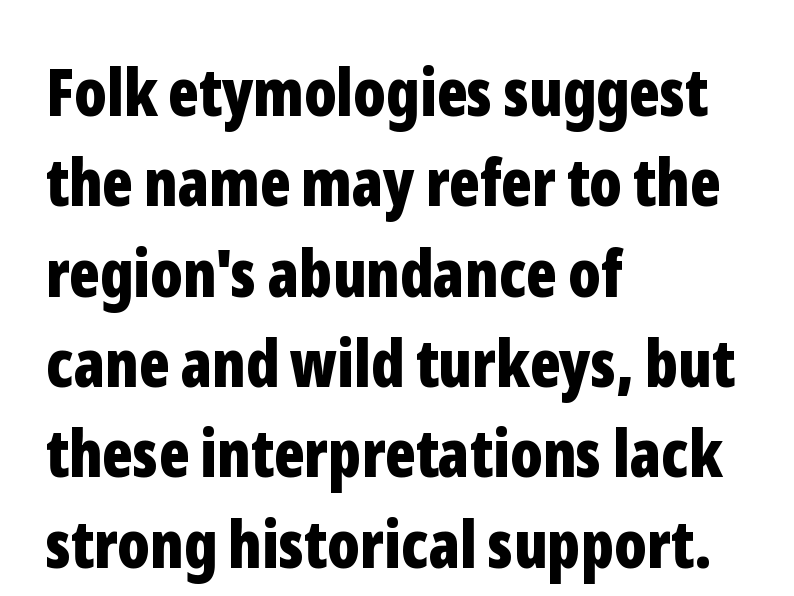
The image shows 65 px bold, condensed sans-serif type, upright; set left-aligned, normal line spacing (1.39x), normal letter spacing, not underlined; low stroke contrast and a medium x-height.
